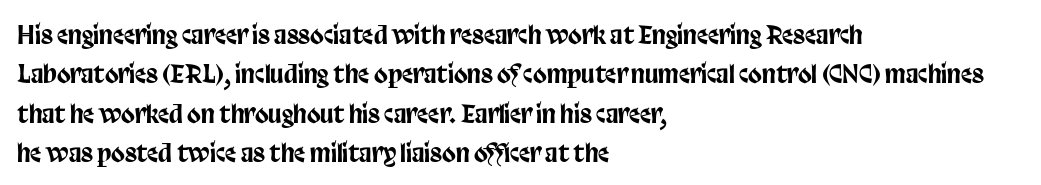
The setting favours the left margin, as ordinary paragraphs usually do. Is there any slant? The stems are plumb. A bare baseline throughout the passage. The letterforms sit shoulder to shoulder at normal distance. These lines sit exactly where default settings would place them.
